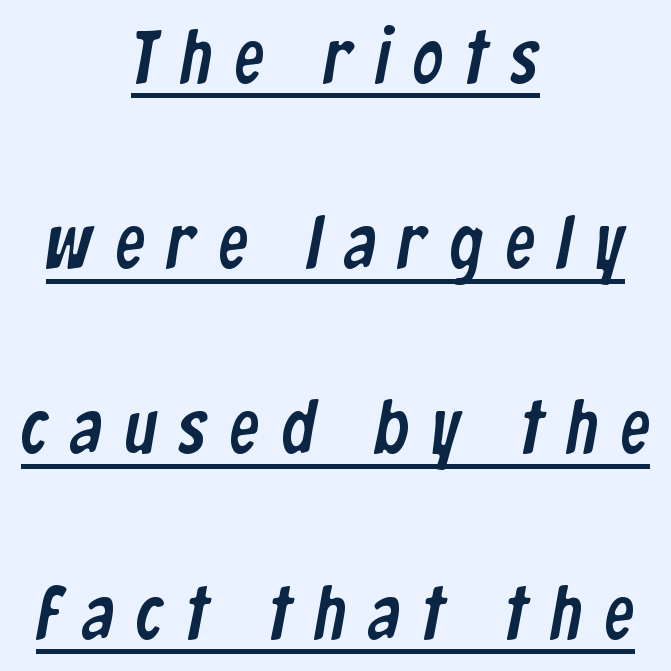
{"serif": "no", "width": "condensed", "stroke_contrast": "low", "x_height": "medium", "monospaced": "no", "underline": "yes", "align": "center", "line_spacing": "loose", "line_spacing_ratio": 2.47, "letter_spacing": "wide", "letter_spacing_em": 0.3, "glyph_px": 75}
